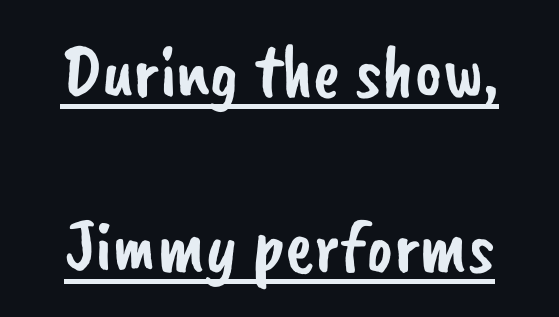
Leading: increased. Students, observe the line beneath the letters — that is underlining. You could not count columns in this text — the font is proportionally spaced. You can tell from the bare stems that sans-serif type was used. In terms of letterspacing, this is plain default setting.
